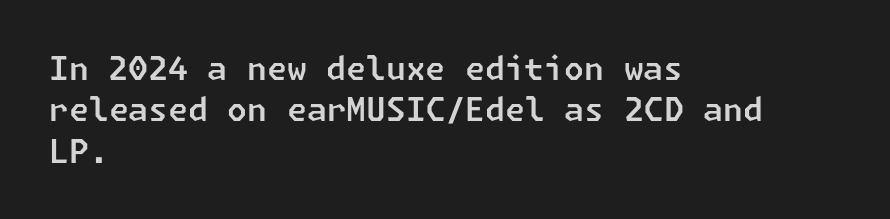
Letters rest on an invisible, unmarked baseline. Each letter's strokes conclude bluntly, with no projecting serifs. Letter spacing: default. Vertical spacing — default.
